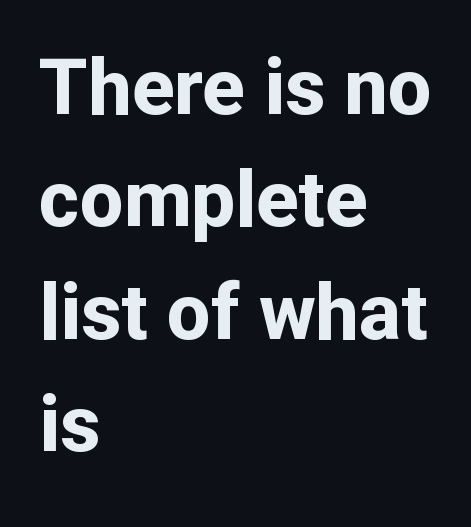
Q: Is the text bold? A: Yes.
Q: Is the text italic (slanted)? A: No, it is upright.
Q: Is the typeface a serif or a sans-serif typeface? A: Sans-serif.
Q: Is the text underlined? A: No.
Q: How is the paragraph aligned? A: Left-aligned.
Q: Is the spacing between letters normal or unusually wide? A: Normal.
Q: Is the spacing between lines tight, normal or loose? A: Normal.
Q: Width (condensed, normal, or wide)? A: Normal.
Q: Stroke contrast? A: Low.
Q: x-height? A: Medium.
Q: Monospaced? A: No.
